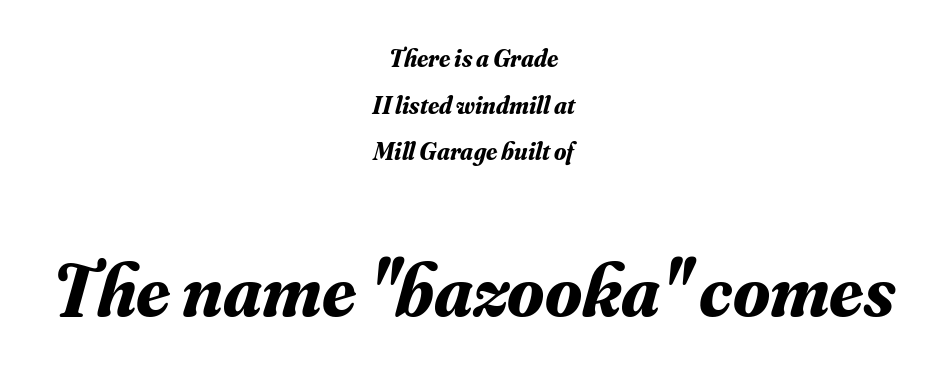
Q: Is the text bold? A: Yes.
Q: Is the text italic (slanted)? A: Yes, it leans right by about 16 degrees.
Q: Is the typeface a serif or a sans-serif typeface? A: Serif.
Q: Is the text underlined? A: No.
Q: How is the paragraph aligned? A: Centered.
Q: Is the spacing between letters normal or unusually wide? A: Normal.
Q: Which block of text is set in a larger size, the first (top) or the second (bottom)? A: The second (bottom) one.
Q: Width (condensed, normal, or wide)? A: Normal.
Q: Stroke contrast? A: Medium.
Q: x-height? A: Small.
Q: Monospaced? A: No.
